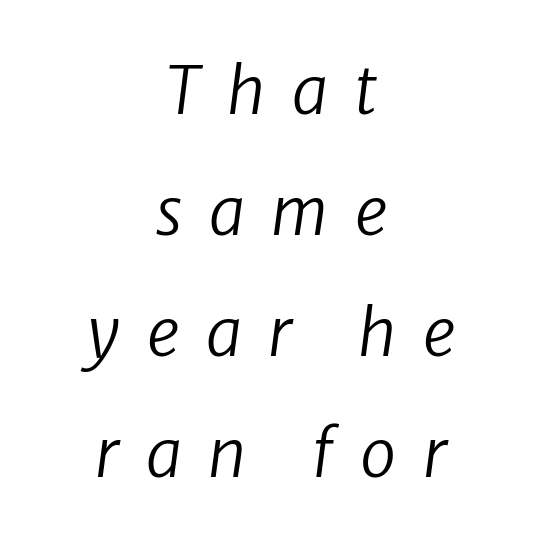
These lines have a slow, spaced-out rhythm from letter to letter. Unmarked baselines from the first word to the last. Reading down the block, each line starts at a different indent, mirrored at its end. Italic: yes, the glyphs are oblique. Stems and bowls with no extra thickness — not bold. The letters advance in unequal steps, a hallmark of proportional type.
